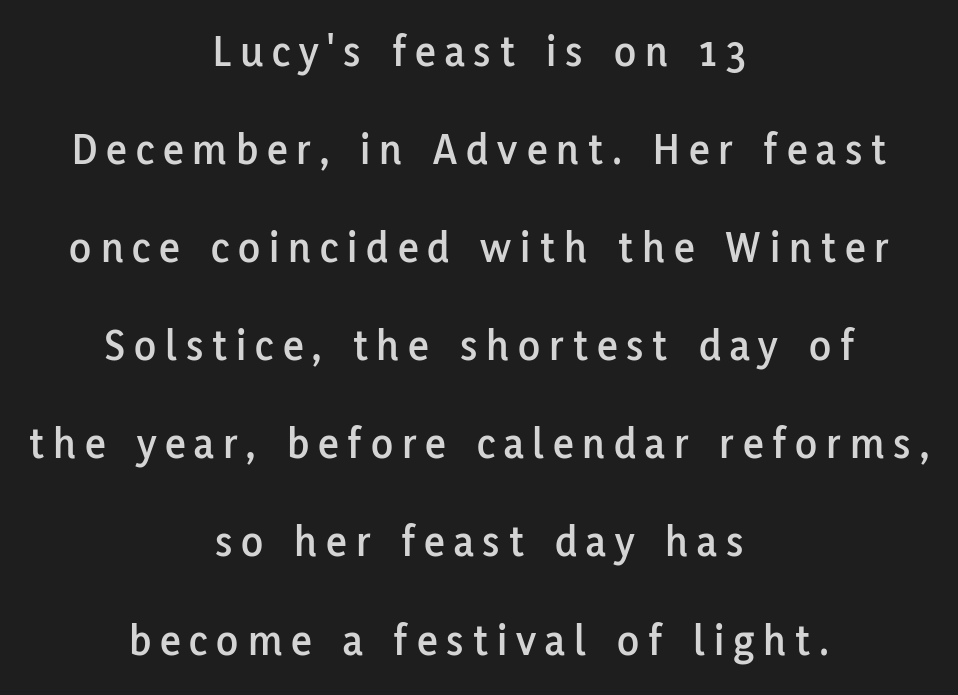
The image shows 45 px sans-serif type, upright; set centered, loose line spacing (2.18x), unusually wide letter spacing (+0.2 em), not underlined; low stroke contrast and a medium x-height.
